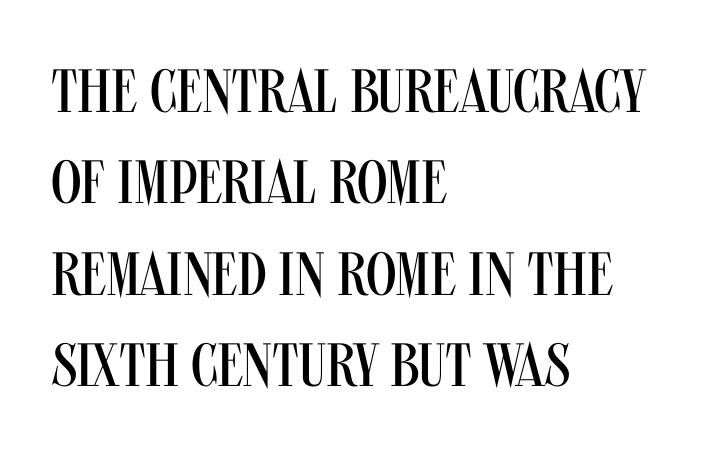
Q: Is the text bold? A: No.
Q: Is the text italic (slanted)? A: No, it is upright.
Q: Is the typeface a serif or a sans-serif typeface? A: Sans-serif.
Q: Is the text underlined? A: No.
Q: How is the paragraph aligned? A: Left-aligned.
Q: Is the spacing between letters normal or unusually wide? A: Normal.
Q: Is the spacing between lines tight, normal or loose? A: Normal.
Q: Width (condensed, normal, or wide)? A: Condensed.
Q: Stroke contrast? A: Medium.
Q: x-height? A: Large.
Q: Monospaced? A: No.
